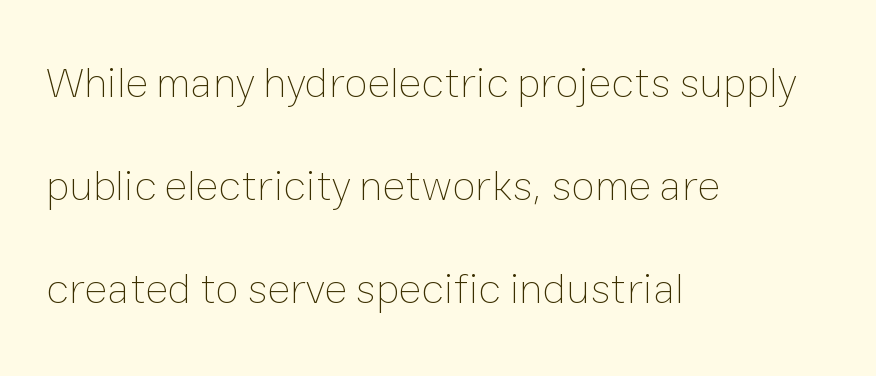
Q: Is the text bold? A: No.
Q: Is the text italic (slanted)? A: No, it is upright.
Q: Is the text underlined? A: No.
Q: How is the paragraph aligned? A: Left-aligned.
Q: Is the spacing between letters normal or unusually wide? A: Normal.
Q: Is the spacing between lines tight, normal or loose? A: Loose.
Q: Width (condensed, normal, or wide)? A: Normal.
Q: Stroke contrast? A: Low.
Q: x-height? A: Medium.
Q: Monospaced? A: No.
